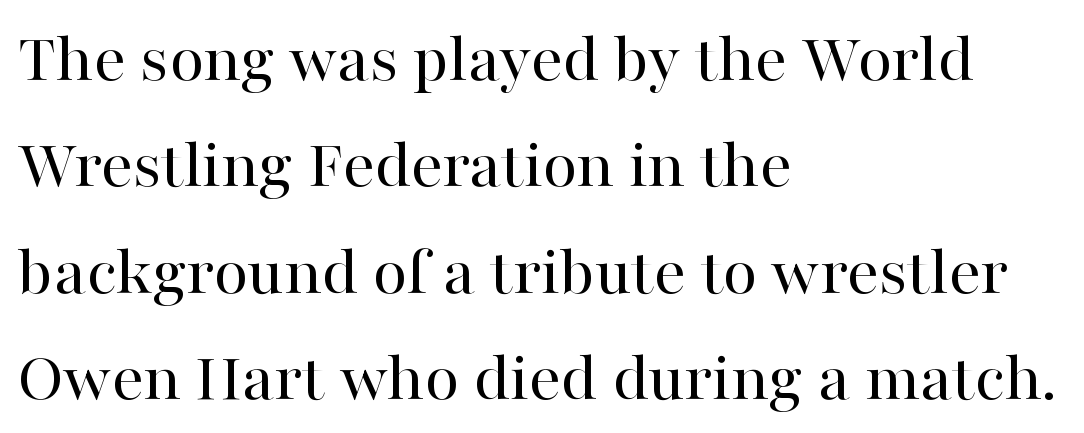
Q: Is the text bold? A: No.
Q: Is the text italic (slanted)? A: No, it is upright.
Q: Is the typeface a serif or a sans-serif typeface? A: Serif.
Q: Is the text underlined? A: No.
Q: How is the paragraph aligned? A: Left-aligned.
Q: Is the spacing between letters normal or unusually wide? A: Normal.
Q: Is the spacing between lines tight, normal or loose? A: Normal.
Q: Width (condensed, normal, or wide)? A: Normal.
Q: Stroke contrast? A: High.
Q: x-height? A: Medium.
Q: Monospaced? A: No.
